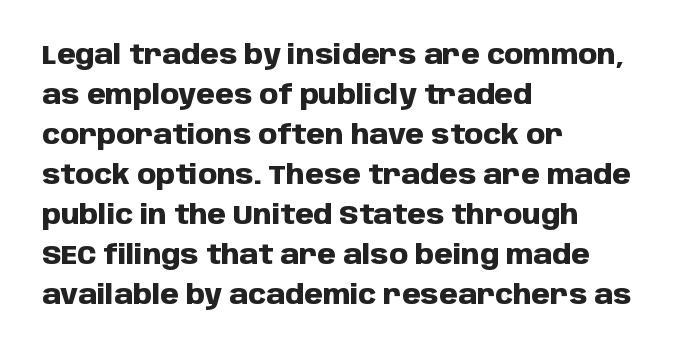
The image shows 27 px bold type, upright; set left-aligned, normal line spacing (1.48x), normal letter spacing, not underlined.
